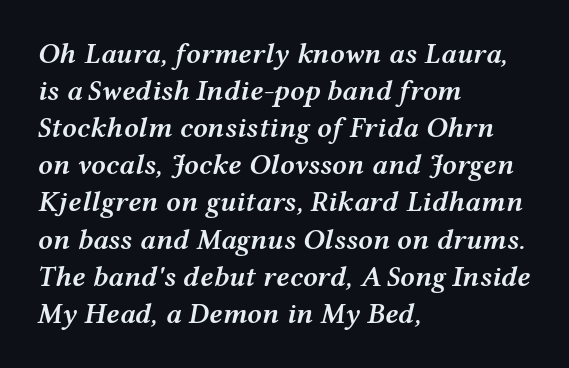
The image shows 29 px semibold, wide type, italic (leaning right); set left-aligned, normal line spacing (1.28x), normal letter spacing, not underlined; medium stroke contrast and a medium x-height.
